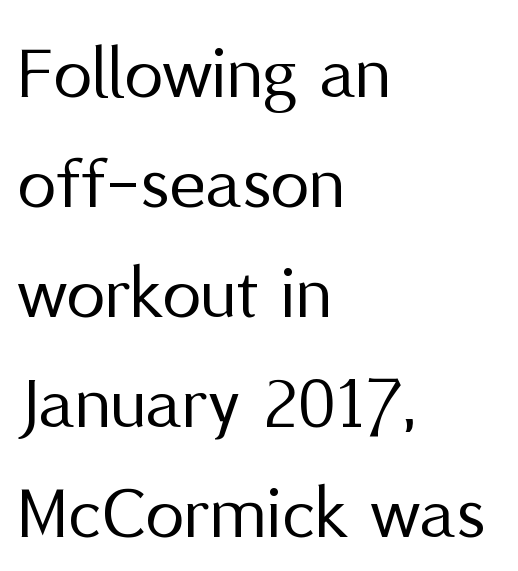
To sum up the face: it is a sans, with no serifs. Posture: upright roman. Observe the ordinary spacing: letters are neighbours, not strangers. The letters advance in unequal steps, a hallmark of proportional type. Short and long lines alike share a common starting point at left.
